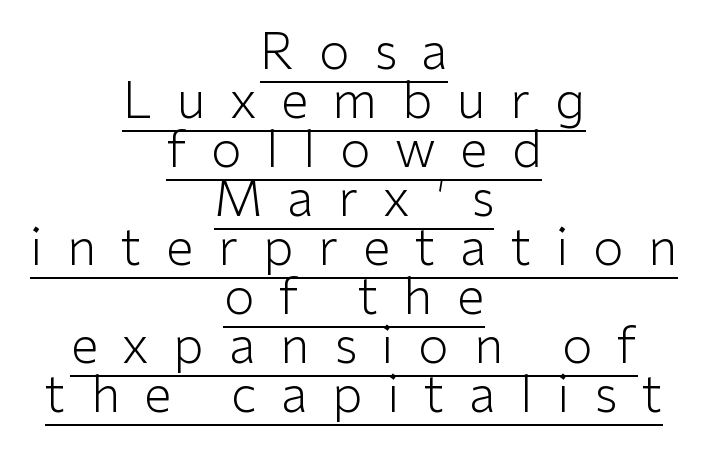
The image shows 50 px light sans-serif type, upright; set centered, tight line spacing (0.98x), unusually wide letter spacing (+0.49 em), underlined; low stroke contrast and a medium x-height.
